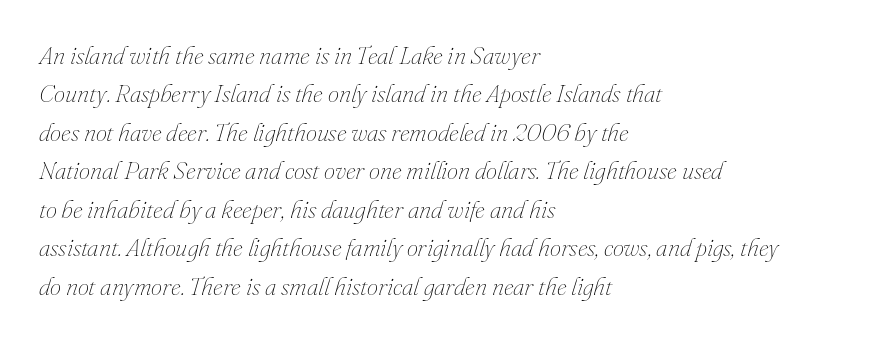
Q: Is the text bold? A: No.
Q: Is the text italic (slanted)? A: Yes, it leans right by about 16 degrees.
Q: Is the text underlined? A: No.
Q: How is the paragraph aligned? A: Left-aligned.
Q: Is the spacing between letters normal or unusually wide? A: Normal.
Q: Is the spacing between lines tight, normal or loose? A: Normal.
